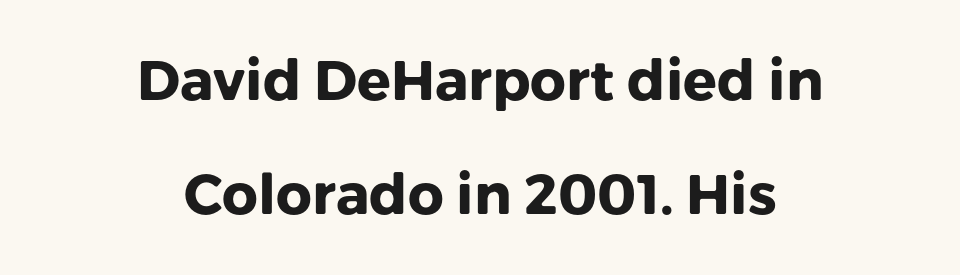
Descenders hang freely into open space. This sample uses an upright cut, with every glyph sitting square on the baseline. Note: no serifs on the glyphs. There is no visible air inserted between adjacent glyphs.
